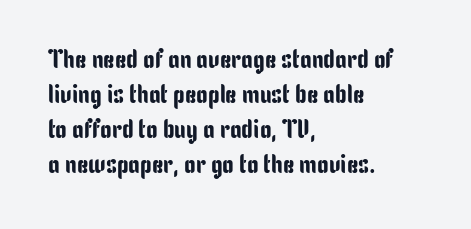
{"italic": "no", "underline": "no", "align": "left", "line_spacing": "normal", "line_spacing_ratio": 1.35, "letter_spacing": "normal", "letter_spacing_em": 0.0, "glyph_px": 26}
